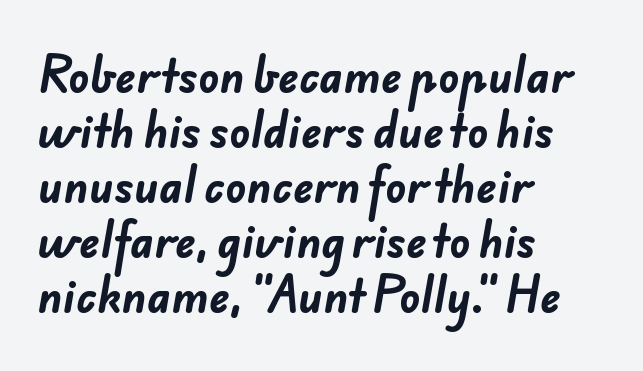
{"serif": "no", "bold": "yes", "weight": "bold", "width": "normal", "stroke_contrast": "low", "x_height": "small", "monospaced": "no", "underline": "no", "align": "left", "line_spacing": "normal", "line_spacing_ratio": 1.28, "letter_spacing": "normal", "letter_spacing_em": 0.0, "glyph_px": 43}
